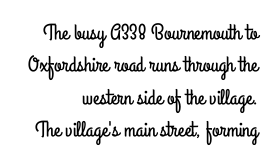
The image shows 22 px text type, upright; set right-aligned, normal line spacing (1.47x), normal letter spacing, not underlined.
